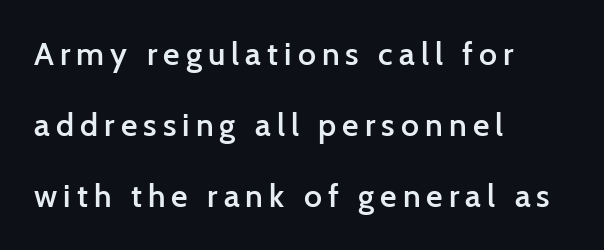
Q: Is the text bold? A: Semi-bold.
Q: Is the text italic (slanted)? A: No, it is upright.
Q: Is the typeface a serif or a sans-serif typeface? A: Sans-serif.
Q: Is the text underlined? A: No.
Q: How is the paragraph aligned? A: Left-aligned.
Q: Is the spacing between lines tight, normal or loose? A: Loose.
Q: Width (condensed, normal, or wide)? A: Normal.
Q: Stroke contrast? A: Low.
Q: x-height? A: Medium.
Q: Monospaced? A: No.
